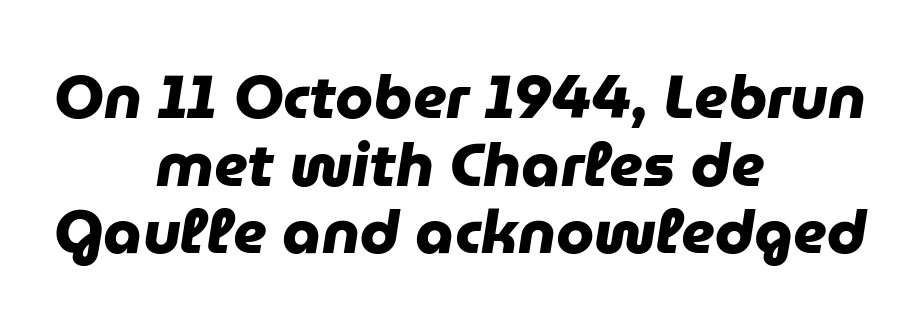
Q: Is the text bold? A: Yes.
Q: Is the typeface a serif or a sans-serif typeface? A: Sans-serif.
Q: Is the text underlined? A: No.
Q: How is the paragraph aligned? A: Centered.
Q: Is the spacing between letters normal or unusually wide? A: Normal.
Q: Is the spacing between lines tight, normal or loose? A: Tight.
Q: Width (condensed, normal, or wide)? A: Normal.
Q: Stroke contrast? A: Low.
Q: x-height? A: Medium.
Q: Monospaced? A: No.
